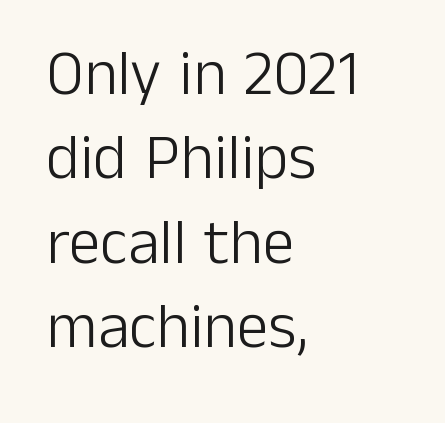
Characters follow at the spacing the type designer built in. No extra ink here — the face is not bold. This sample is left-justified, so line endings fall wherever the words run out. A clean baseline with only descenders dipping below it.
